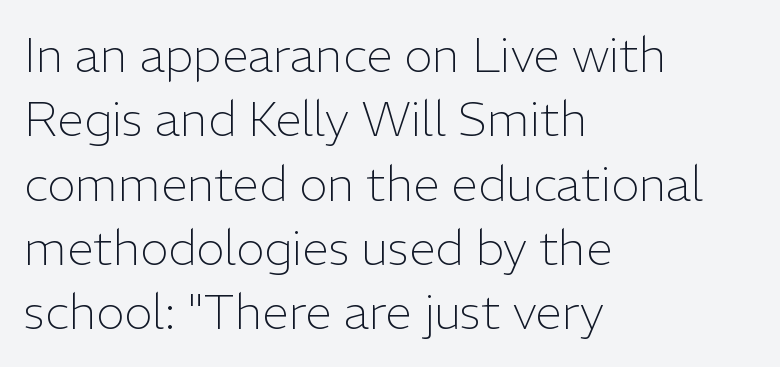
{"serif": "no", "italic": "no", "bold": "no", "weight": "light", "width": "normal", "stroke_contrast": "low", "x_height": "medium", "monospaced": "no", "underline": "no", "align": "left", "line_spacing": "normal", "line_spacing_ratio": 1.34, "letter_spacing": "normal", "letter_spacing_em": 0.0, "glyph_px": 48}
